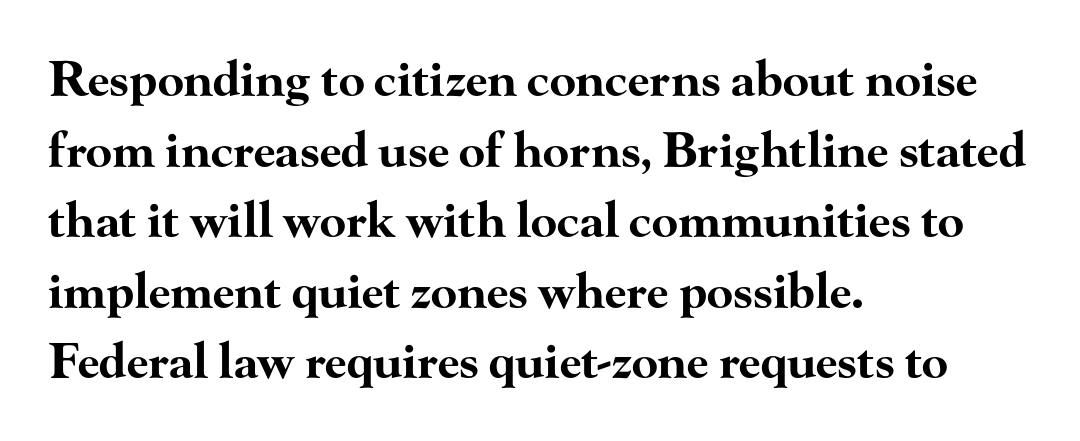
{"serif": "yes", "italic": "no", "bold": "yes", "weight": "bold", "width": "wide", "stroke_contrast": "high", "x_height": "small", "monospaced": "no", "underline": "no", "align": "left", "line_spacing": "normal", "line_spacing_ratio": 1.47, "letter_spacing": "normal", "letter_spacing_em": 0.0, "glyph_px": 48}
